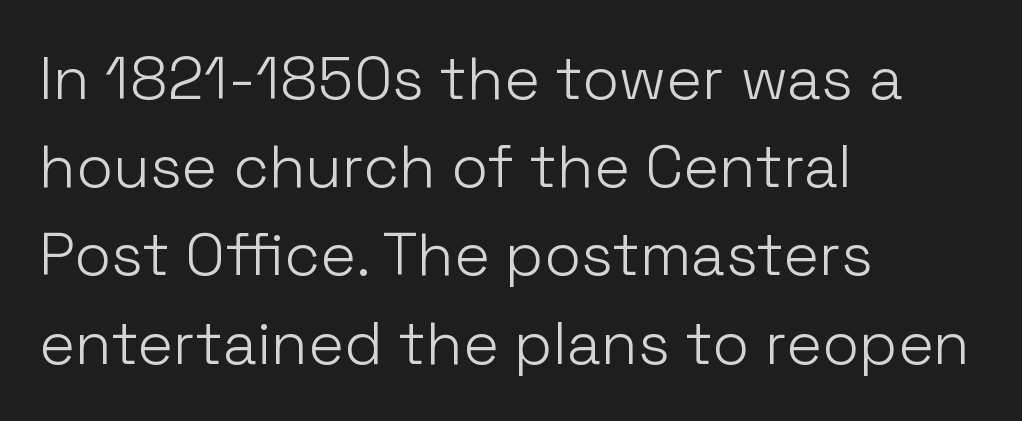
{"serif": "no", "italic": "no", "bold": "no", "weight": "light", "width": "normal", "stroke_contrast": "low", "x_height": "medium", "monospaced": "no", "underline": "no", "align": "left", "line_spacing": "normal", "line_spacing_ratio": 1.47, "letter_spacing": "normal", "letter_spacing_em": 0.0, "glyph_px": 60}
